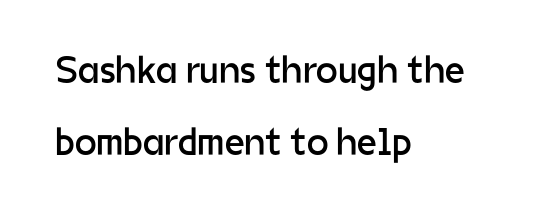
{"serif": "no", "italic": "no", "bold": "no", "weight": "regular", "width": "normal", "stroke_contrast": "low", "x_height": "medium", "monospaced": "no", "underline": "no", "align": "left", "line_spacing_ratio": 1.85, "letter_spacing": "normal", "letter_spacing_em": 0.0, "glyph_px": 39}
